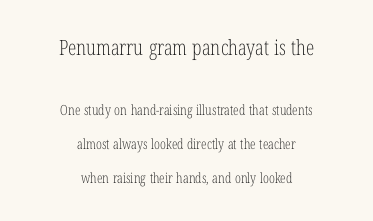
Q: Is the text bold? A: No.
Q: Is the text italic (slanted)? A: No, it is upright.
Q: Is the text underlined? A: No.
Q: How is the paragraph aligned? A: Centered.
Q: Is the spacing between letters normal or unusually wide? A: Normal.
Q: Is the spacing between lines tight, normal or loose? A: Loose.
Q: Which block of text is set in a larger size, the first (top) or the second (bottom)? A: The first (top) one.
